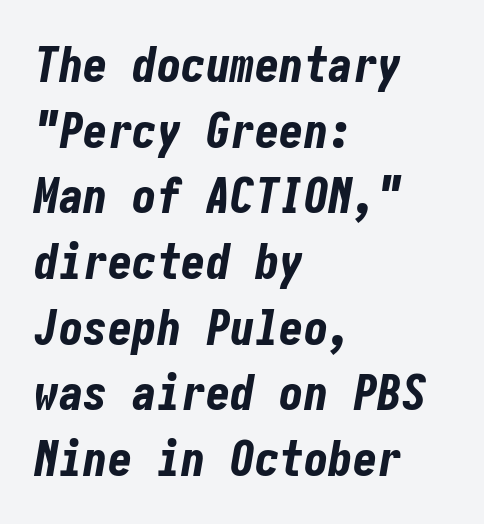
The image shows 49 px bold, condensed type, italic (leaning right); set left-aligned, normal line spacing (1.34x), normal letter spacing, not underlined; low stroke contrast and a medium x-height.
